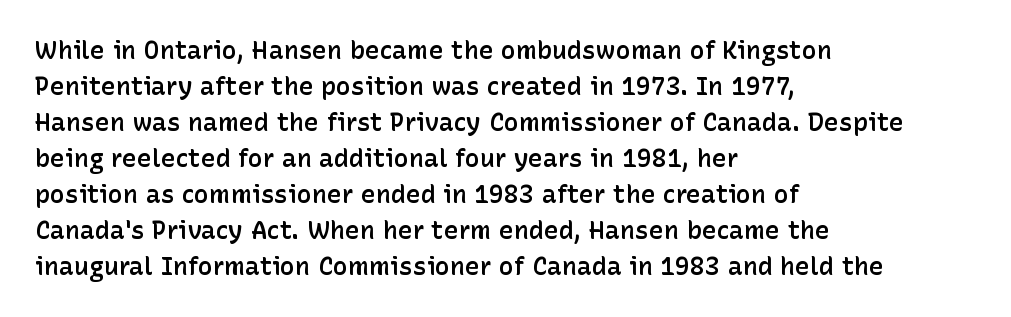
The image shows 25 px text type, upright; set left-aligned, normal line spacing (1.44x), normal letter spacing, not underlined.
